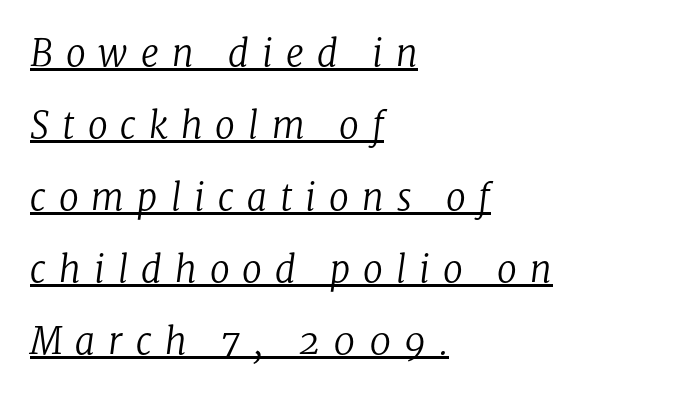
The image shows 36 px regular-weight serif type, italic (leaning right); set left-aligned, loose line spacing (2.0x), unusually wide letter spacing (+0.36 em), underlined; low stroke contrast and a medium x-height.
